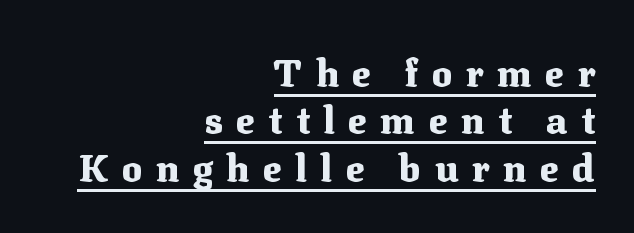
Vertically, the passage feels balanced, rows spaced as you'd expect. A typesetter would label this face a serif. Check the space under the baseline: a stroke is drawn there. Is the block centered? No — it sits flush against the right margin. This rendering widens character spacing well past its baseline value. The rendering uses natural spacing where letterforms have individual widths.
